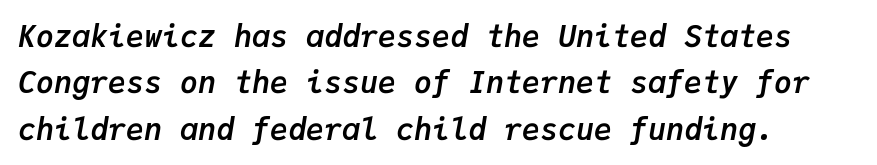
{"italic": "yes", "lean": "right", "slant_degrees": 9, "bold": "yes", "weight": "semibold", "width": "normal", "stroke_contrast": "low", "x_height": "medium", "monospaced": "yes", "underline": "no", "align": "left", "line_spacing": "normal", "line_spacing_ratio": 1.55, "letter_spacing": "normal", "letter_spacing_em": 0.0, "glyph_px": 30}
